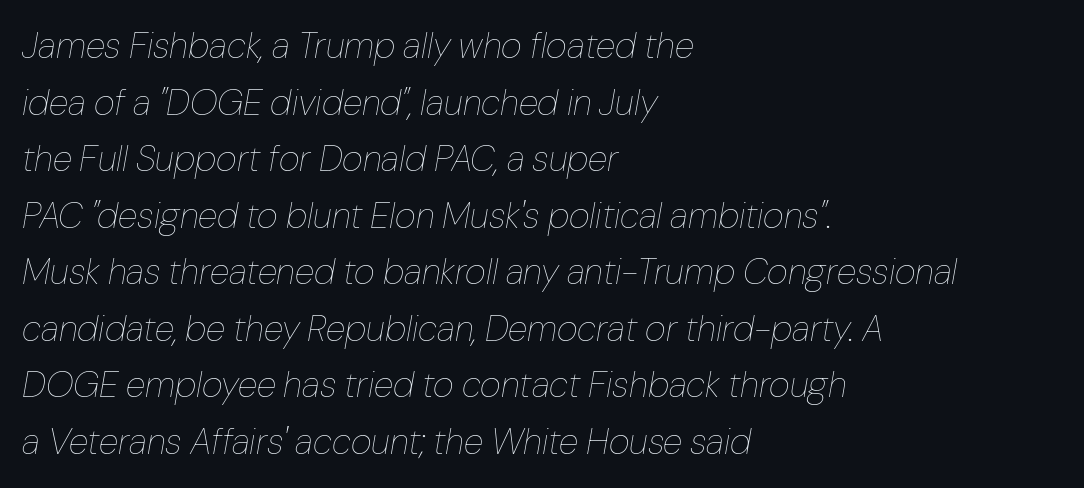
Stems and bowls with no extra thickness — not bold. Looks like regular typesetting: each glyph gets only the width it needs. Letters rest on an invisible, unmarked baseline. What stands out about the letter spacing? Nothing — it is the standard amount.
